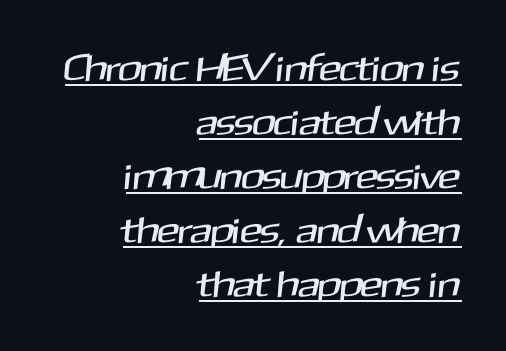
{"serif": "no", "width": "normal", "stroke_contrast": "medium", "x_height": "medium", "monospaced": "no", "underline": "yes", "align": "right", "line_spacing": "normal", "line_spacing_ratio": 1.46, "letter_spacing": "normal", "letter_spacing_em": 0.0, "glyph_px": 37}
